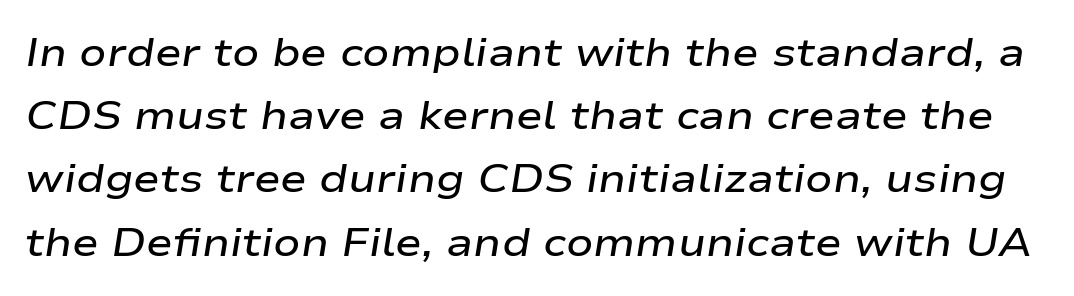
Looks like regular typesetting: each glyph gets only the width it needs. Look at the tracking — it's just the regular setting, nothing added. The face used here has a pronounced slope to its letters. Words float on clear page, feet unadorned. Notice the strokes are somewhat thickened but not fully heavy: this is a semibold. The passage shown stacks its lines at a standard gap.
